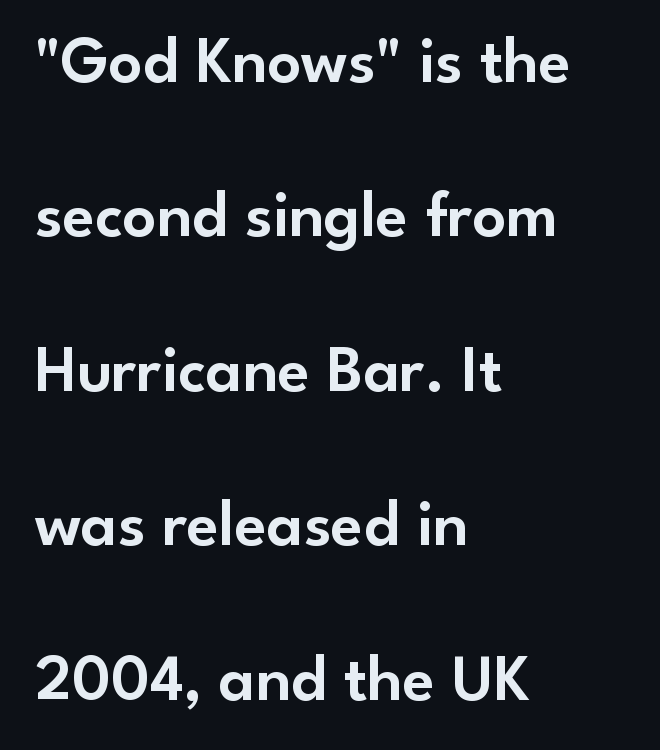
{"serif": "no", "italic": "no", "width": "normal", "stroke_contrast": "low", "x_height": "small", "monospaced": "no", "underline": "no", "align": "left", "line_spacing": "loose", "line_spacing_ratio": 2.34, "letter_spacing": "normal", "letter_spacing_em": 0.0, "glyph_px": 66}
